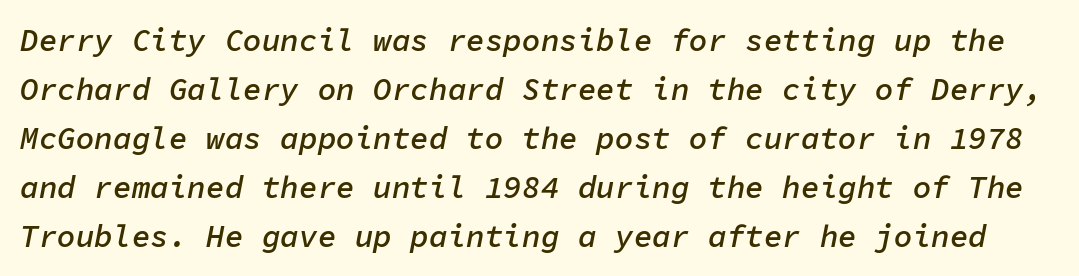
{"italic": "yes", "lean": "right", "slant_degrees": 11, "bold": "semi", "weight": "semibold", "width": "normal", "stroke_contrast": "low", "x_height": "medium", "monospaced": "yes", "underline": "no", "line_spacing": "normal", "line_spacing_ratio": 1.58, "letter_spacing": "normal", "letter_spacing_em": 0.0, "glyph_px": 31}
